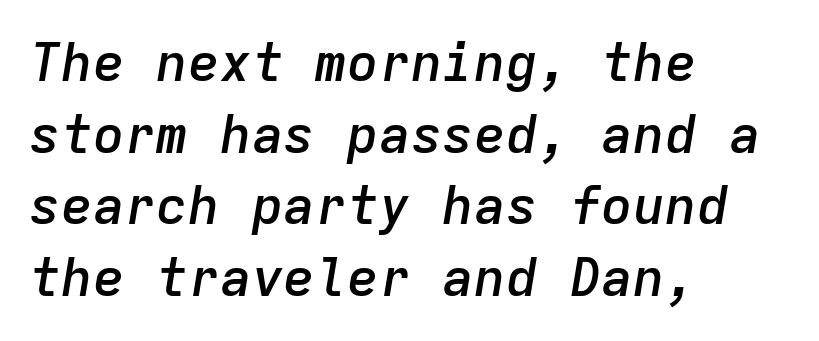
The rows are spaced the way most documents space them. Semibold letterforms, between regular and bold. Looking at the ascenders, they clearly lean. The letters sit at their default tracking, neither squeezed nor spread. The space directly below the letters is spotless. Looks like terminal output: every glyph gets an equal slot.
